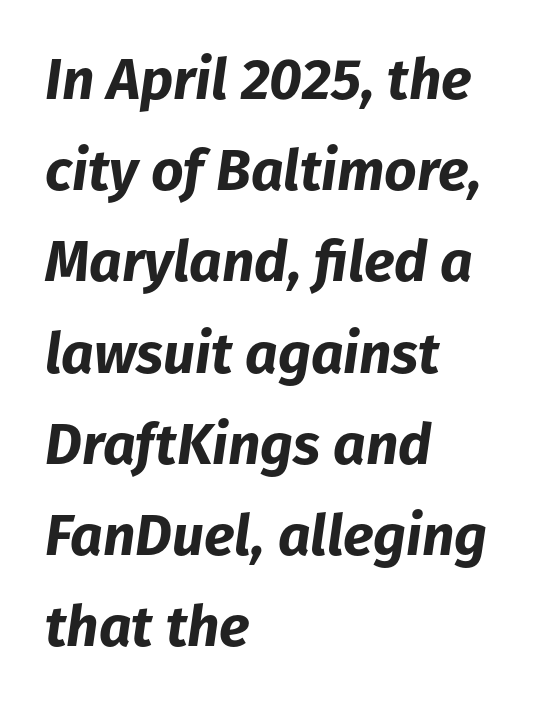
The image shows 57 px bold type, italic (leaning right); set left-aligned, normal line spacing (1.6x), normal letter spacing, not underlined; low stroke contrast and a medium x-height.
